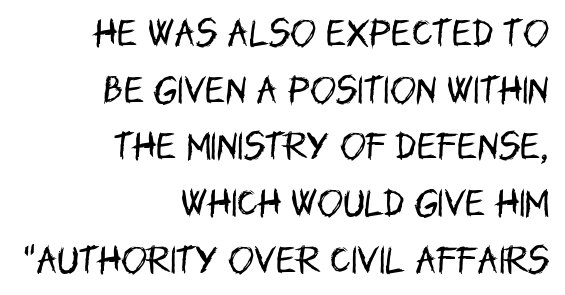
Is this a heavy cut? Hardly; it is regular or lighter. The letterforms sit shoulder to shoulder at normal distance. The glyphs in this specimen are sans serif. These lines are set flush right with a ragged left edge. No word sits above an underline.
